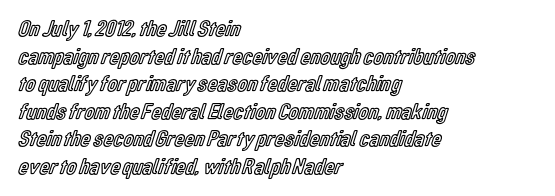
{"underline": "no", "align": "left", "line_spacing_ratio": 1.2, "letter_spacing": "normal", "letter_spacing_em": 0.0, "glyph_px": 23}
